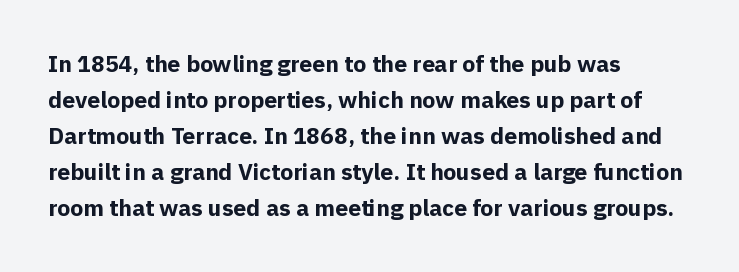
{"italic": "no", "bold": "yes", "underline": "no", "align": "left", "line_spacing": "normal", "line_spacing_ratio": 1.57, "letter_spacing": "normal", "letter_spacing_em": 0.0, "glyph_px": 23}
